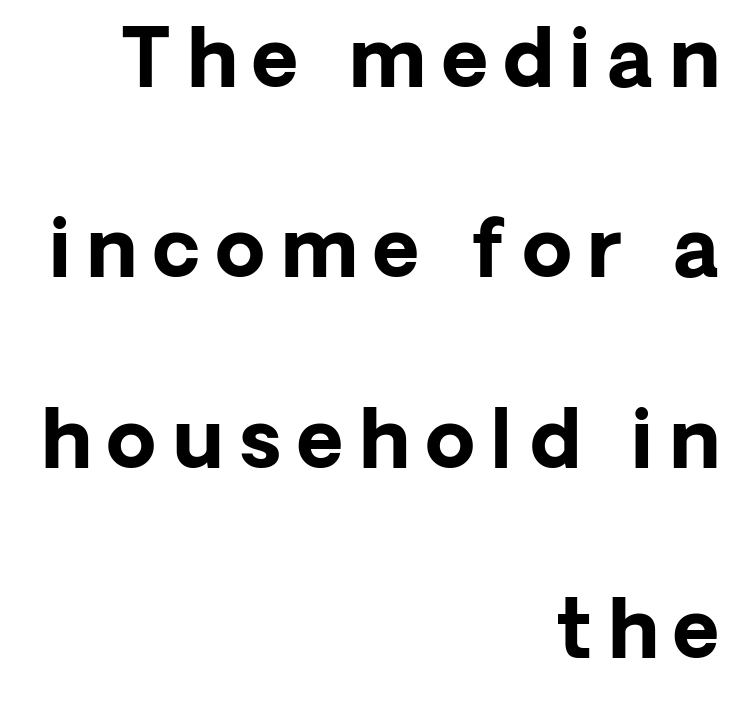
The image shows 80 px bold sans-serif type, upright; set right-aligned, loose line spacing (2.38x), unusually wide letter spacing (+0.2 em), not underlined; low stroke contrast and a medium x-height.
